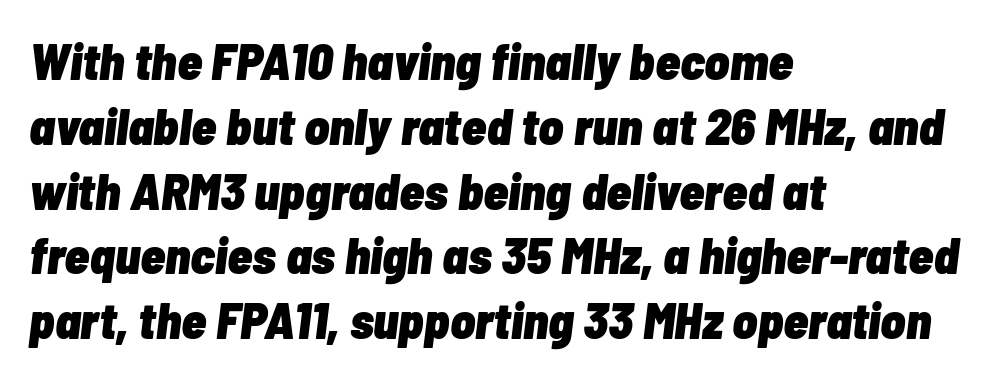
{"italic": "yes", "lean": "right", "slant_degrees": 7, "bold": "yes", "weight": "heavy", "width": "condensed", "stroke_contrast": "low", "x_height": "medium", "monospaced": "no", "underline": "no", "align": "left", "line_spacing": "normal", "line_spacing_ratio": 1.27, "letter_spacing": "normal", "letter_spacing_em": 0.0, "glyph_px": 51}
